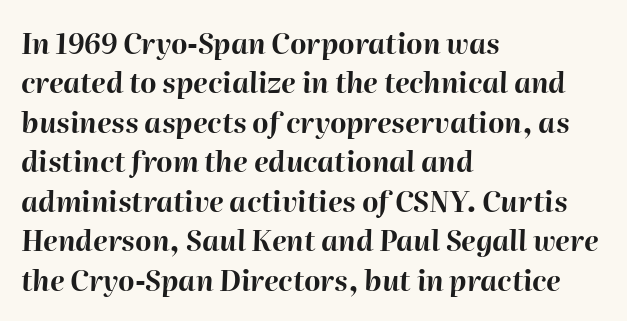
Q: Is the text bold? A: Yes.
Q: Is the text italic (slanted)? A: Yes, it leans right by about 2 degrees.
Q: Is the text underlined? A: No.
Q: How is the paragraph aligned? A: Left-aligned.
Q: Is the spacing between letters normal or unusually wide? A: Normal.
Q: Is the spacing between lines tight, normal or loose? A: Normal.
Q: Width (condensed, normal, or wide)? A: Normal.
Q: Stroke contrast? A: High.
Q: x-height? A: Medium.
Q: Monospaced? A: No.
